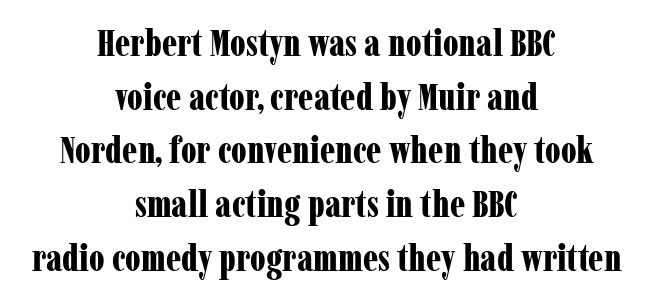
Q: Is the text bold? A: Yes.
Q: Is the text italic (slanted)? A: No, it is upright.
Q: Is the typeface a serif or a sans-serif typeface? A: Serif.
Q: Is the text underlined? A: No.
Q: How is the paragraph aligned? A: Centered.
Q: Is the spacing between letters normal or unusually wide? A: Normal.
Q: Is the spacing between lines tight, normal or loose? A: Normal.
Q: Width (condensed, normal, or wide)? A: Condensed.
Q: Stroke contrast? A: Low.
Q: x-height? A: Medium.
Q: Monospaced? A: No.
